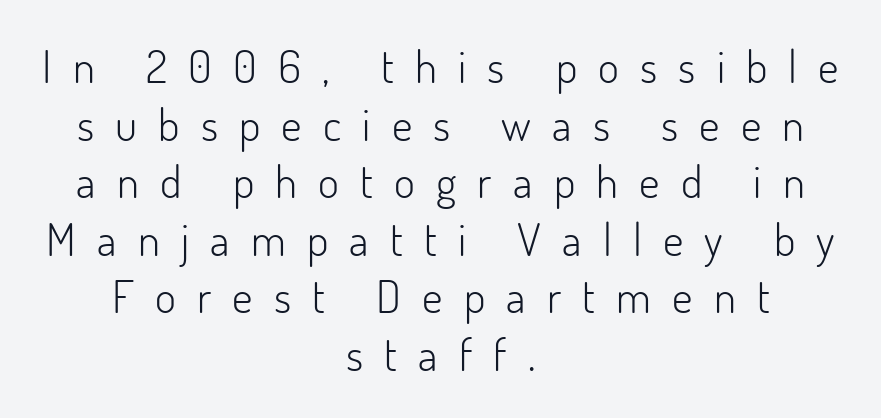
Each word looks stretched out because of the extra space between its letters. Note: no serifs on the glyphs. A roman cut, with each character standing at attention. Horizontal bands of white between lines are of average thickness.
